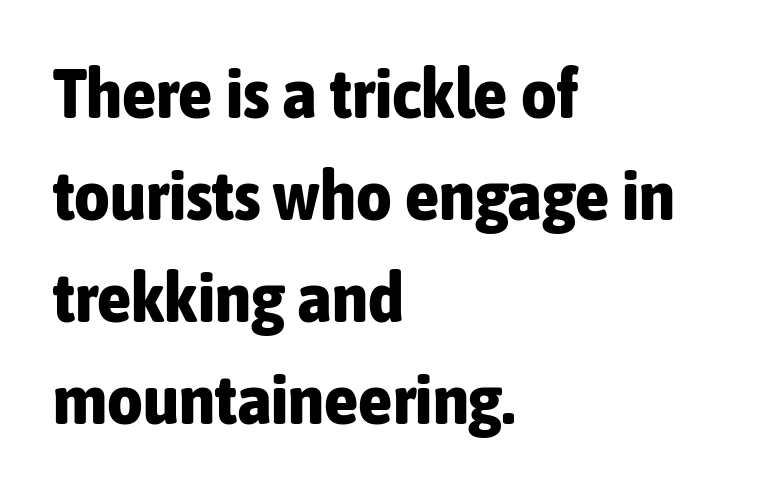
Q: Is the text bold? A: Yes.
Q: Is the text italic (slanted)? A: No, it is upright.
Q: Is the typeface a serif or a sans-serif typeface? A: Sans-serif.
Q: Is the text underlined? A: No.
Q: How is the paragraph aligned? A: Left-aligned.
Q: Is the spacing between letters normal or unusually wide? A: Normal.
Q: Is the spacing between lines tight, normal or loose? A: Normal.
Q: Width (condensed, normal, or wide)? A: Condensed.
Q: Stroke contrast? A: Low.
Q: x-height? A: Medium.
Q: Monospaced? A: No.
